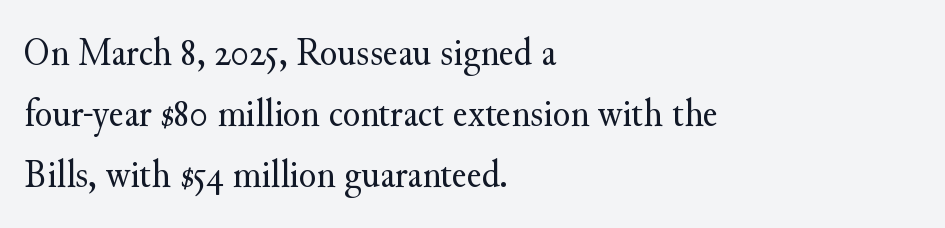
Q: Is the text bold? A: No.
Q: Is the text italic (slanted)? A: No, it is upright.
Q: Is the typeface a serif or a sans-serif typeface? A: Serif.
Q: Is the text underlined? A: No.
Q: How is the paragraph aligned? A: Left-aligned.
Q: Is the spacing between letters normal or unusually wide? A: Normal.
Q: Is the spacing between lines tight, normal or loose? A: Normal.
Q: Width (condensed, normal, or wide)? A: Normal.
Q: Stroke contrast? A: Medium.
Q: x-height? A: Small.
Q: Monospaced? A: No.
